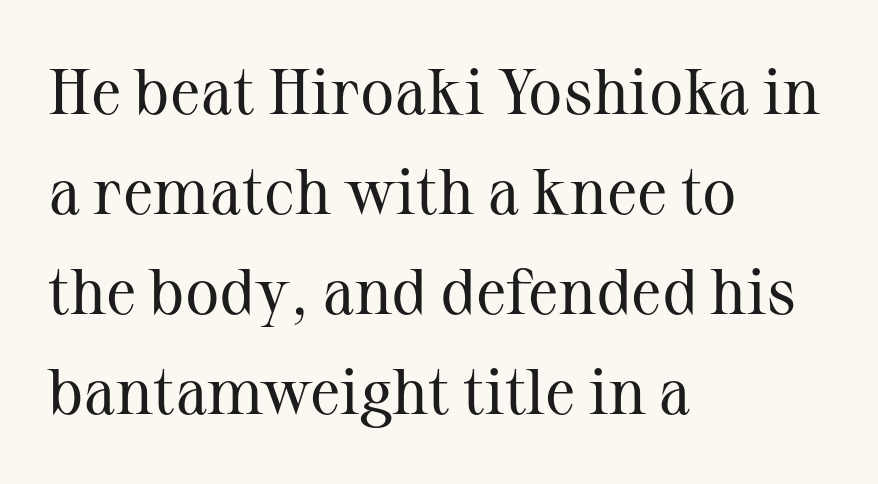
This is roman type, the default non-slanted kind. The font sits on the lighter half of the weight spectrum, regular included. Alignment: flush left. The face used here is proportionally spaced, like ordinary book or web type. The letters carry serifs — small finishing strokes at the ends of their stems. Quick note: underline off.
